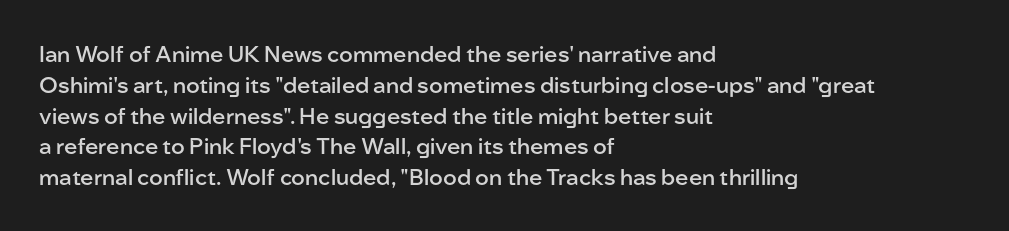
A typesetter would call this zero additional tracking. Decoration check: the copy has no underline. Set as a demibold, roughly 600 on the weight scale. The rendering uses a moderate line-height, typical for paragraphs.
